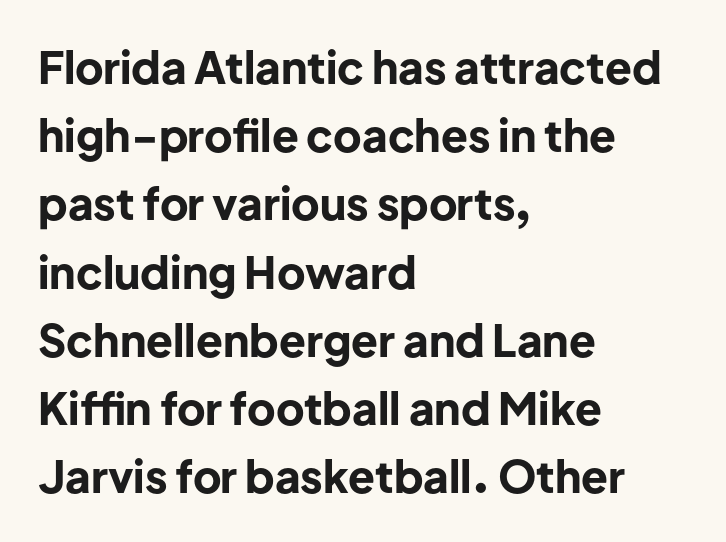
The image shows 44 px bold sans-serif type, upright; set left-aligned, normal line spacing (1.55x), normal letter spacing, not underlined; low stroke contrast and a medium x-height.
